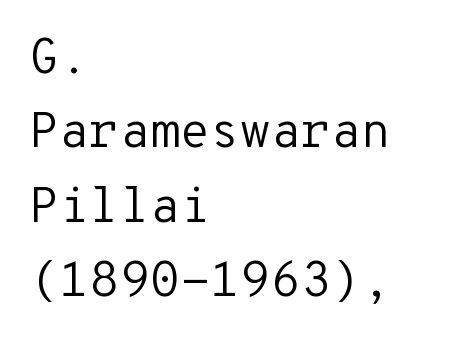
{"serif": "no", "italic": "no", "bold": "no", "weight": "regular", "width": "normal", "stroke_contrast": "low", "x_height": "medium", "monospaced": "yes", "underline": "no", "align": "left", "line_spacing": "normal", "line_spacing_ratio": 1.52, "letter_spacing": "normal", "letter_spacing_em": 0.0, "glyph_px": 49}
